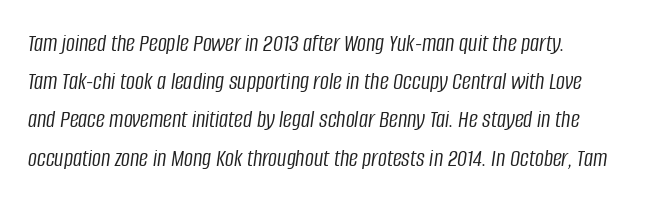
{"italic": "yes", "lean": "right", "slant_degrees": 8, "bold": "no", "underline": "no", "align": "left", "line_spacing": "normal", "line_spacing_ratio": 1.53, "letter_spacing": "normal", "letter_spacing_em": 0.0, "glyph_px": 25}
